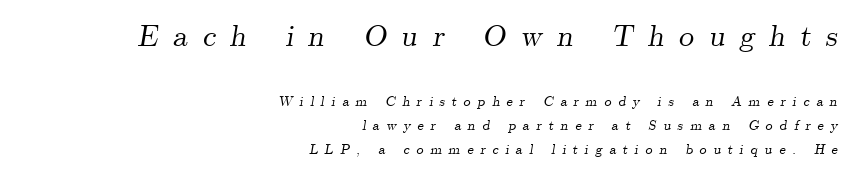
The image shows 30 px serif type, italic (leaning right); set right-aligned, normal line spacing (1.7x), unusually wide letter spacing (+0.48 em), not underlined; the first (top) block is 2.14x larger; medium stroke contrast and a small x-height.
